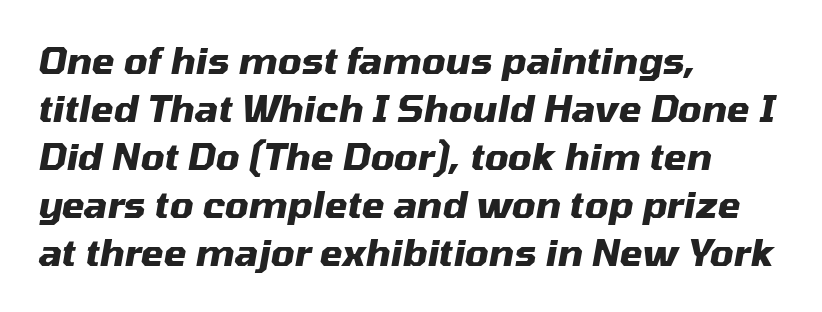
Do the characters align in a grid? No, the font is proportional. Regular leading. The face used here has the dense, thick strokes of a bold. Does extra space separate the letters? No, they use regular spacing. A classic flush-left, rag-right setting is used for this passage.
